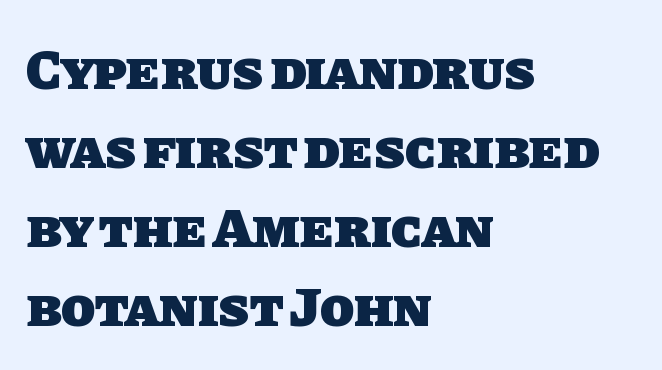
{"serif": "no", "bold": "yes", "weight": "heavy", "width": "normal", "stroke_contrast": "low", "x_height": "large", "monospaced": "no", "underline": "no", "align": "left", "line_spacing": "normal", "line_spacing_ratio": 1.41, "letter_spacing": "normal", "letter_spacing_em": 0.0, "glyph_px": 56}
